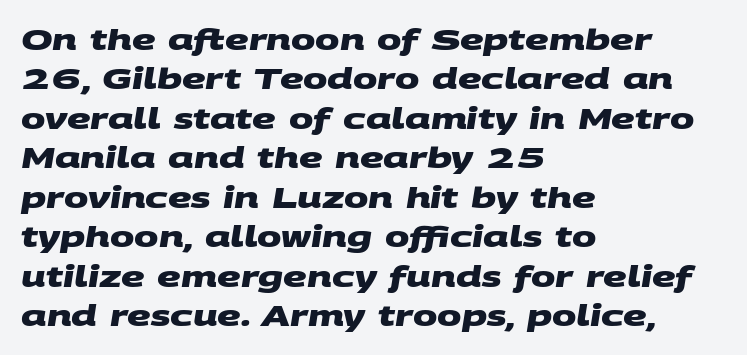
{"serif": "no", "bold": "yes", "weight": "heavy", "width": "wide", "stroke_contrast": "medium", "x_height": "large", "monospaced": "no", "underline": "no", "align": "left", "line_spacing": "normal", "line_spacing_ratio": 1.36, "letter_spacing": "normal", "letter_spacing_em": 0.0, "glyph_px": 29}
